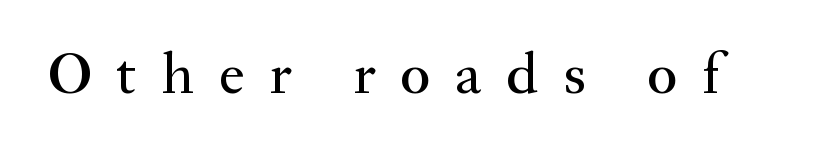
Words appear elongated and porous because spacing is wide. Posture: upright roman. To sum up the face: it has serifs. Character widths vary here, with narrow letters taking less room than wide ones. No word sits above an underline.
